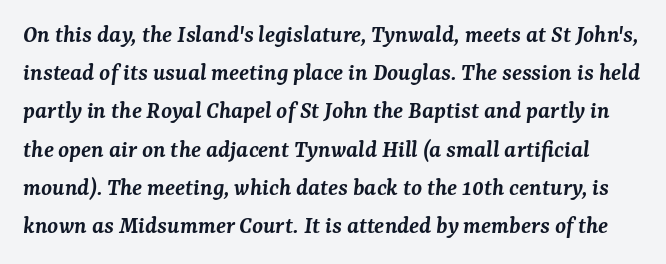
Q: Is the text bold? A: Semi-bold.
Q: Is the text italic (slanted)? A: Yes, it leans right by about 7 degrees.
Q: Is the text underlined? A: No.
Q: Is the spacing between letters normal or unusually wide? A: Normal.
Q: Is the spacing between lines tight, normal or loose? A: Normal.
